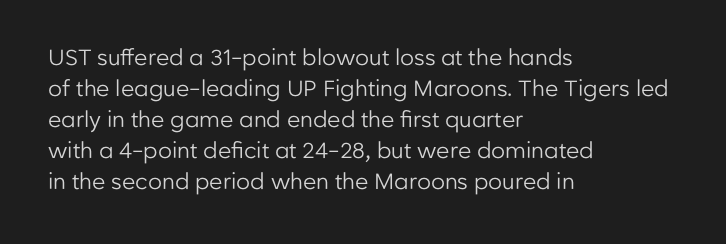
The words here are not underlined. Default kerning and tracking; the words read as compact shapes. The paragraph shown leans on its left margin. Posture: straight, roman, zero tilt. Vertical stems look standard width or narrower in stroke. Vertical spacing — default.
